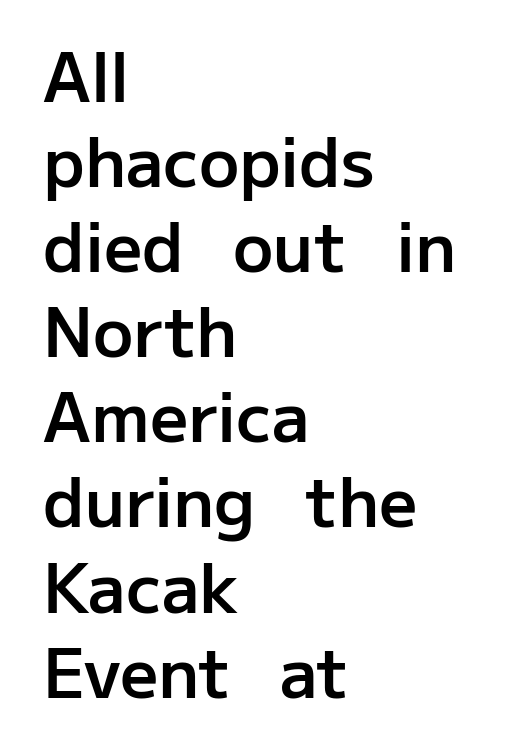
Words float on clear page, feet unadorned. Italic? Not at all — the glyphs are vertical. Each letter's strokes conclude bluntly, with no projecting serifs. On the weight axis this lands at semibold, roughly 600. The rows are spaced the way most documents space them.
